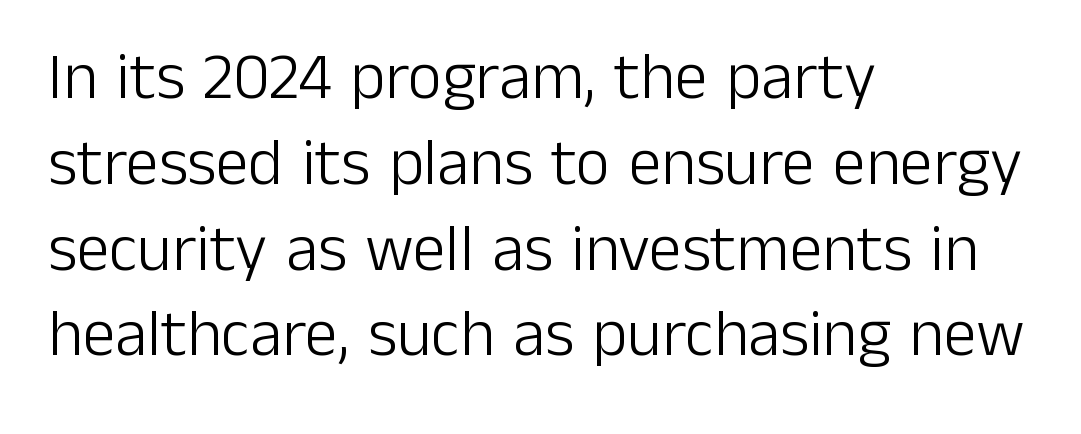
{"serif": "no", "italic": "no", "bold": "no", "weight": "light", "width": "normal", "stroke_contrast": "low", "x_height": "medium", "monospaced": "no", "underline": "no", "align": "left", "line_spacing": "normal", "line_spacing_ratio": 1.3, "letter_spacing": "normal", "letter_spacing_em": 0.0, "glyph_px": 66}
